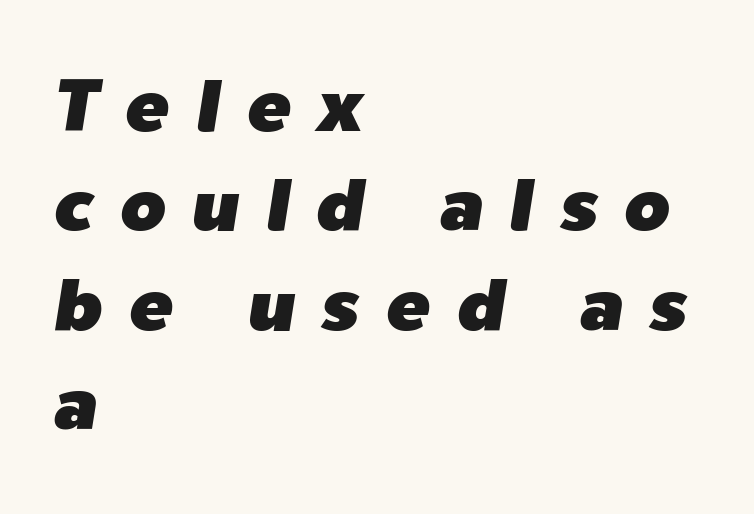
The image shows 73 px text type, italic (leaning right); set left-aligned, normal line spacing (1.36x), unusually wide letter spacing (+0.36 em), not underlined; low stroke contrast and a medium x-height.
